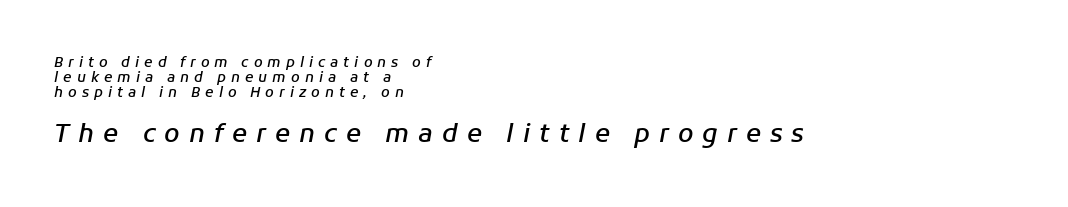
The image shows 25 px text type, italic (leaning right); set left-aligned, tight line spacing (1.08x), unusually wide letter spacing (+0.36 em), not underlined; the second (bottom) block is 1.79x larger.
